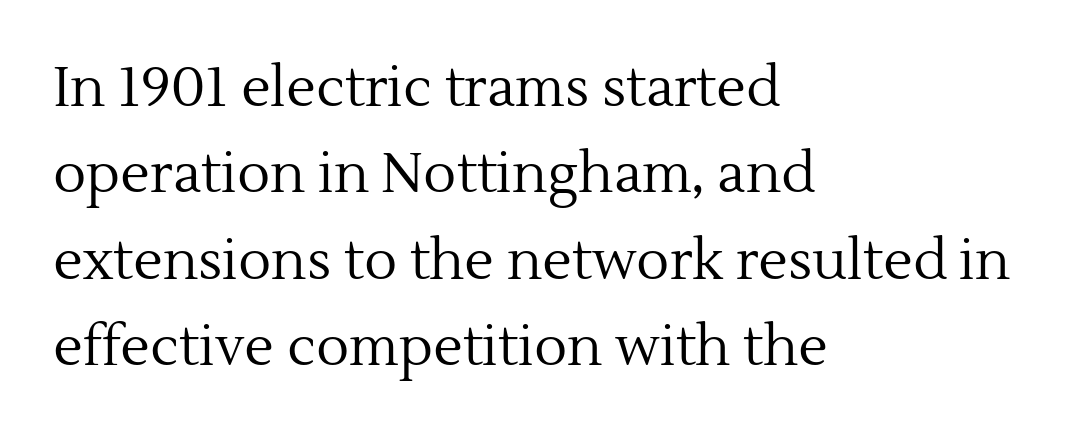
Q: Is the text bold? A: No.
Q: Is the text italic (slanted)? A: No, it is upright.
Q: Is the typeface a serif or a sans-serif typeface? A: Serif.
Q: Is the text underlined? A: No.
Q: How is the paragraph aligned? A: Left-aligned.
Q: Is the spacing between letters normal or unusually wide? A: Normal.
Q: Is the spacing between lines tight, normal or loose? A: Normal.
Q: Width (condensed, normal, or wide)? A: Normal.
Q: x-height? A: Medium.
Q: Monospaced? A: No.
